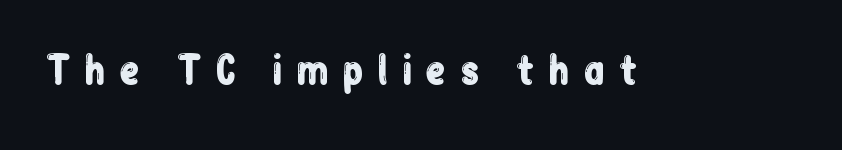
The image shows 38 px condensed sans-serif type, upright; set unusually wide letter spacing (+0.35 em), not underlined; low stroke contrast and a medium x-height.
